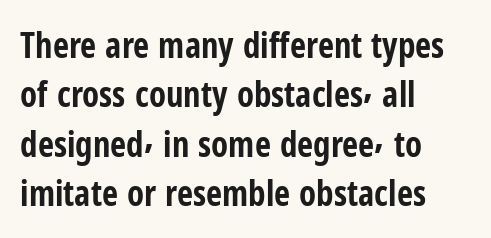
The image shows 35 px bold, condensed sans-serif type, upright; set left-aligned, normal line spacing (1.41x), normal letter spacing, not underlined; low stroke contrast and a medium x-height.
